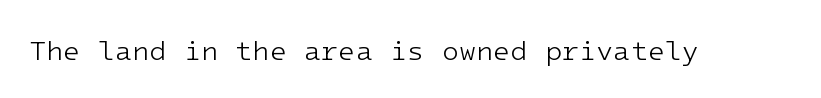
The image shows 28 px light sans-serif type, upright, monospaced; set normal letter spacing, not underlined; low stroke contrast and a medium x-height.
